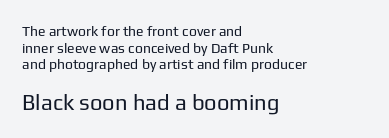
Underline: absent. The letters look calm and open, with moderate or lighter stems. The letters in the lower block stand taller than those in the block above. Which margin do the lines hug? The left one — the right edge is uneven. Every character sits straight up, as roman type does. Between one letter and the next there's only the usual sliver of space.
